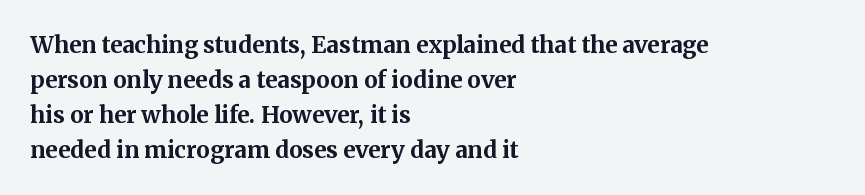
A normal amount of white space separates one row of letters from the next. The lines in this sample share a left origin and differ only in where they stop. Characters follow at the spacing the type designer built in. In terms of weight, the rendering is a true, heavy bold.
